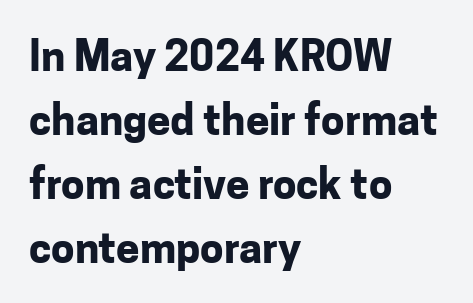
Q: Is the text bold? A: Yes.
Q: Is the text italic (slanted)? A: No, it is upright.
Q: Is the typeface a serif or a sans-serif typeface? A: Sans-serif.
Q: Is the text underlined? A: No.
Q: How is the paragraph aligned? A: Left-aligned.
Q: Is the spacing between letters normal or unusually wide? A: Normal.
Q: Is the spacing between lines tight, normal or loose? A: Normal.
Q: Width (condensed, normal, or wide)? A: Normal.
Q: Stroke contrast? A: Low.
Q: x-height? A: Medium.
Q: Monospaced? A: No.
